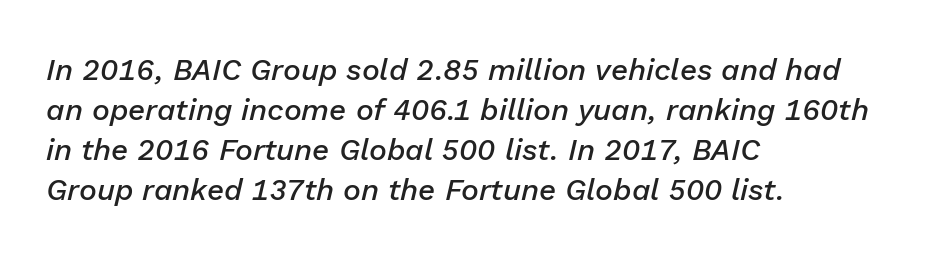
The image shows 30 px semibold type, italic (leaning right); set left-aligned, normal line spacing (1.33x), normal letter spacing, not underlined; low stroke contrast and a medium x-height.
